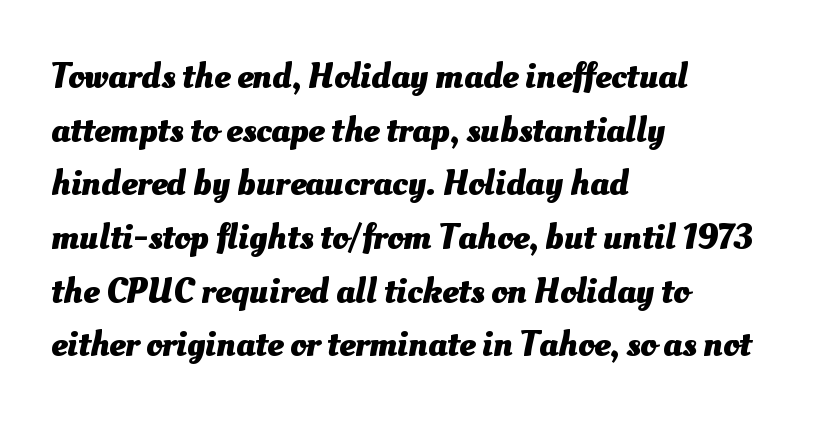
The image shows 36 px heavy type; set left-aligned, normal line spacing (1.49x), normal letter spacing, not underlined; medium stroke contrast and a small x-height.
